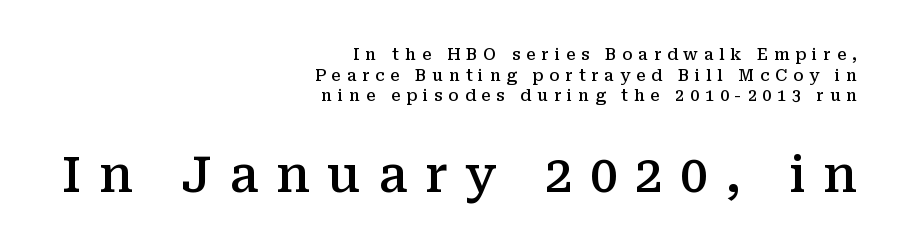
The image shows 49 px semibold serif type, upright; set right-aligned, normal line spacing (1.29x), unusually wide letter spacing (+0.36 em), not underlined; the second (bottom) block is 3.06x larger; medium stroke contrast and a medium x-height.
